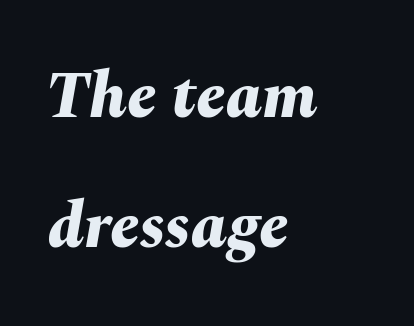
Q: Is the text bold? A: Yes.
Q: Is the text italic (slanted)? A: Yes, it leans right by about 10 degrees.
Q: Is the text underlined? A: No.
Q: How is the paragraph aligned? A: Left-aligned.
Q: Is the spacing between letters normal or unusually wide? A: Normal.
Q: Is the spacing between lines tight, normal or loose? A: Loose.
Q: Width (condensed, normal, or wide)? A: Normal.
Q: Stroke contrast? A: Medium.
Q: x-height? A: Medium.
Q: Monospaced? A: No.
